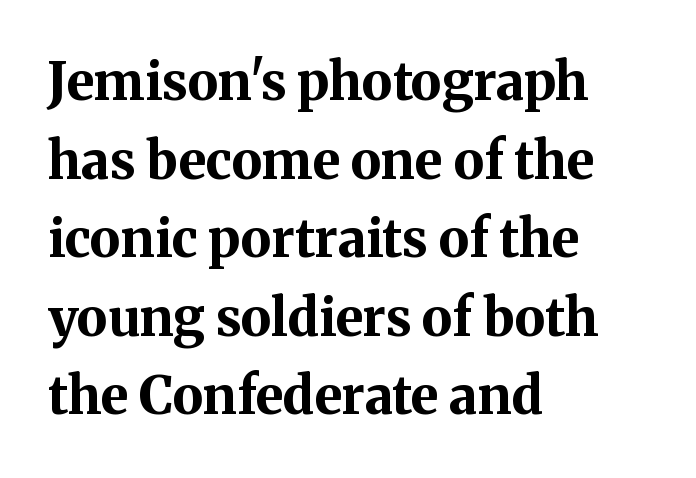
{"serif": "yes", "italic": "no", "bold": "yes", "weight": "bold", "width": "normal", "stroke_contrast": "medium", "x_height": "medium", "monospaced": "no", "underline": "no", "align": "left", "line_spacing": "normal", "line_spacing_ratio": 1.51, "letter_spacing": "normal", "letter_spacing_em": 0.0, "glyph_px": 52}
